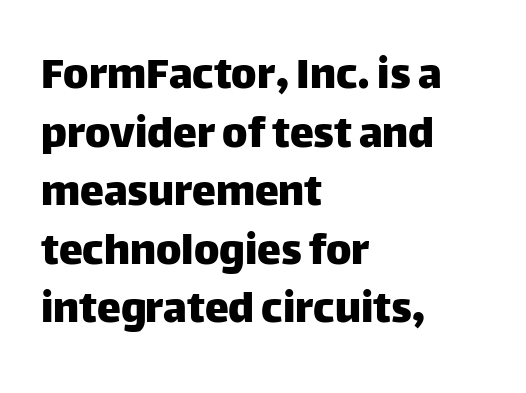
Check the space under the baseline: it is left empty. Observe the ordinary spacing: letters are neighbours, not strangers. Is this a sans? Yes — the strokes have no serifs. Reading down the block, your eye returns to a fixed left position each line.
